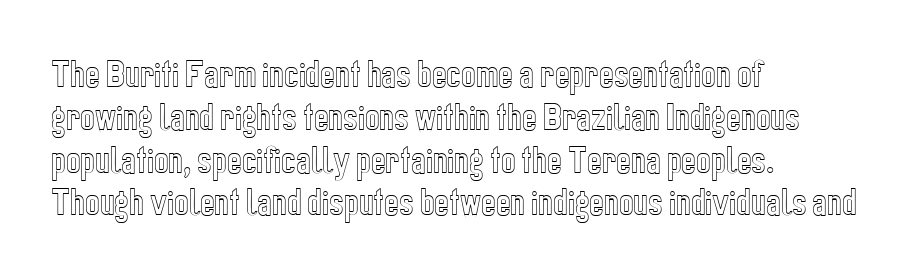
Q: Is the text italic (slanted)? A: No, it is upright.
Q: Is the text underlined? A: No.
Q: How is the paragraph aligned? A: Left-aligned.
Q: Is the spacing between letters normal or unusually wide? A: Normal.
Q: Is the spacing between lines tight, normal or loose? A: Normal.
Q: Width (condensed, normal, or wide)? A: Condensed.
Q: x-height? A: Medium.
Q: Monospaced? A: No.
